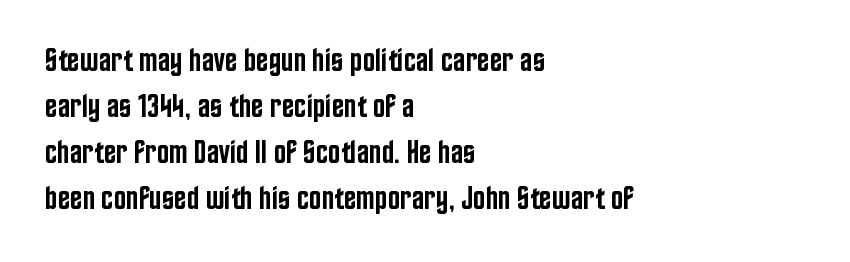
The image shows 33 px semibold, condensed sans-serif type, upright; set left-aligned, normal line spacing (1.39x), normal letter spacing, not underlined; low stroke contrast and a large x-height.
